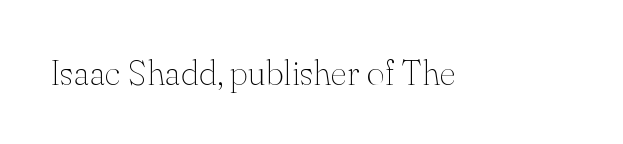
{"serif": "yes", "italic": "no", "bold": "no", "weight": "thin", "width": "normal", "stroke_contrast": "medium", "x_height": "small", "monospaced": "no", "underline": "no", "letter_spacing": "normal", "letter_spacing_em": 0.0, "glyph_px": 35}
